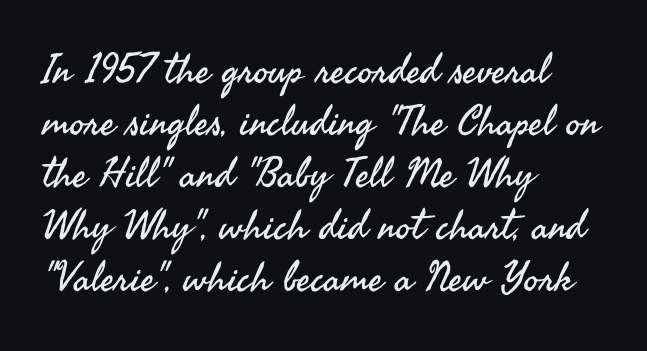
{"serif": "no", "bold": "no", "weight": "regular", "width": "normal", "stroke_contrast": "medium", "x_height": "small", "monospaced": "no", "underline": "no", "align": "left", "line_spacing": "normal", "line_spacing_ratio": 1.27, "letter_spacing": "normal", "letter_spacing_em": 0.0, "glyph_px": 41}
